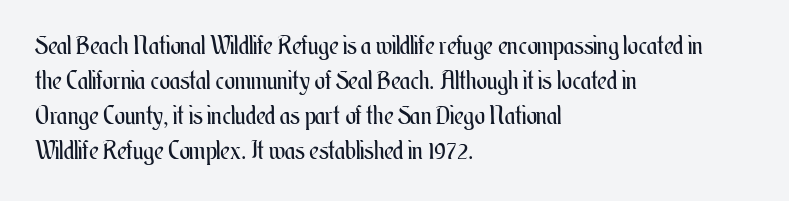
Nobody drew a line under any word here. The passage is arranged the way most books set body copy — flush left. Is the stroke heavy? The answer is a plain regular-or-lighter. Nobody touched the tracking dial on this one. A roman cut, with each character standing at attention. The space between consecutive lines is moderate.
